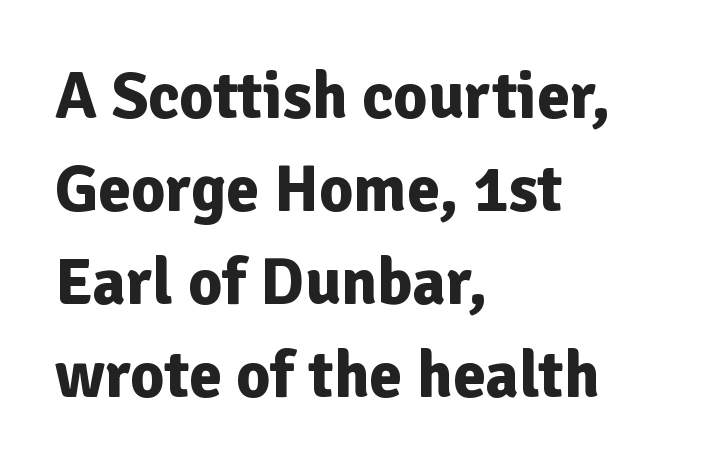
Q: Is the text bold? A: Yes.
Q: Is the text italic (slanted)? A: No, it is upright.
Q: Is the typeface a serif or a sans-serif typeface? A: Sans-serif.
Q: Is the text underlined? A: No.
Q: How is the paragraph aligned? A: Left-aligned.
Q: Is the spacing between letters normal or unusually wide? A: Normal.
Q: Is the spacing between lines tight, normal or loose? A: Normal.
Q: Width (condensed, normal, or wide)? A: Normal.
Q: Stroke contrast? A: Low.
Q: x-height? A: Medium.
Q: Monospaced? A: No.
